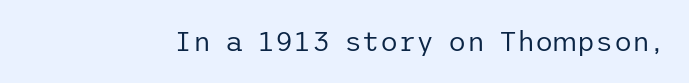
The typeface chosen for these lines omits serifs. Letters have the restrained weight of plain body copy at most. This is the regular roman posture of the typeface. Does extra space separate the letters? No, they use regular spacing. The foot of each line stays bare and open.
